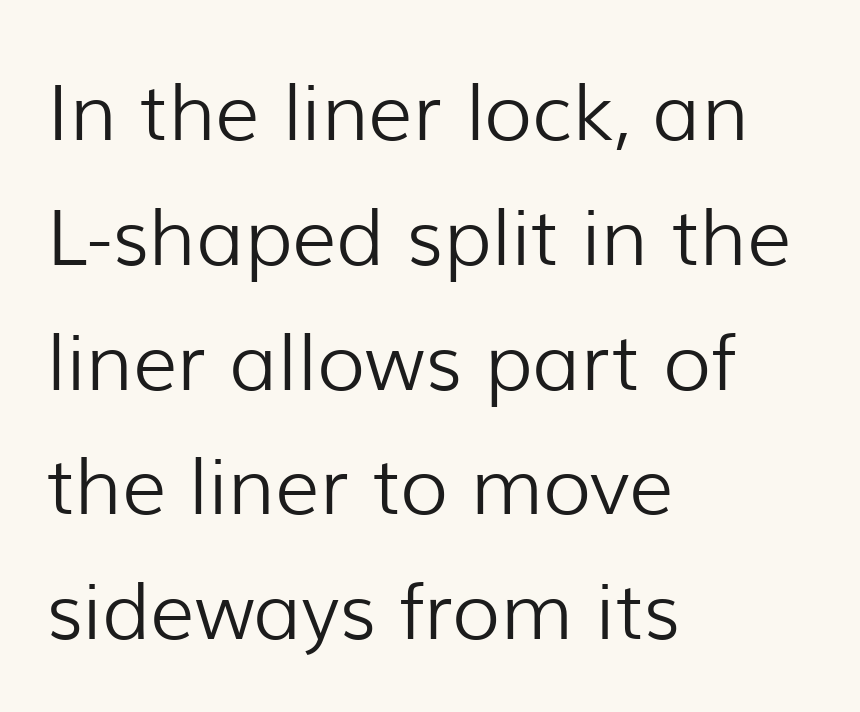
The image shows 78 px light sans-serif type, upright; set left-aligned, normal line spacing (1.6x), normal letter spacing, not underlined; low stroke contrast and a medium x-height.
